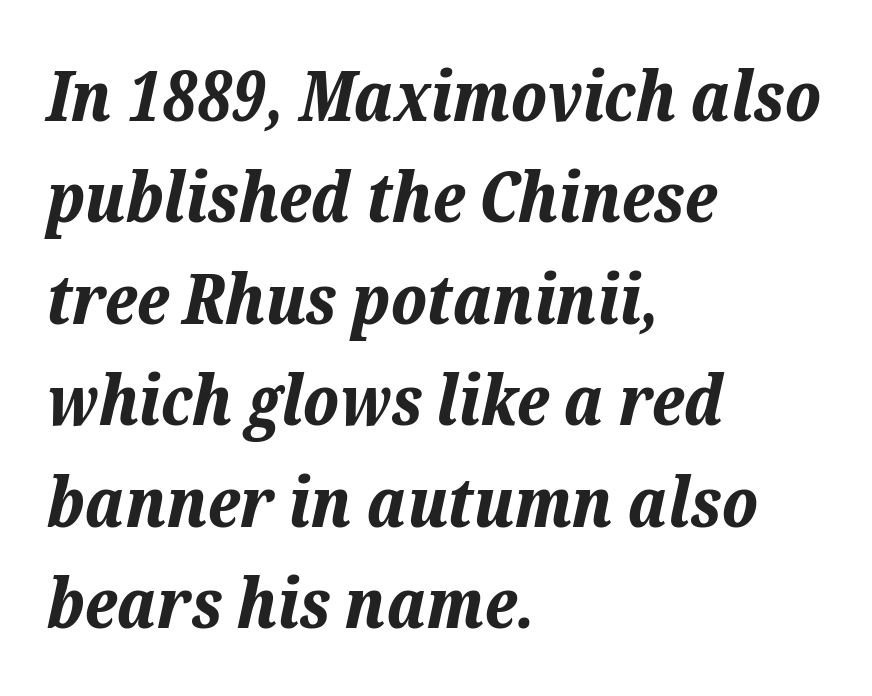
Compared with typical paragraphs, the rows here are spaced about the same. Is this a fixed-width face? No — the glyphs have proportional, varying widths. Compared with typical body copy, the letter spacing here is the same. A full-strength bold gives these letters their thick strokes. When letters slant like this, we call the style italic.
